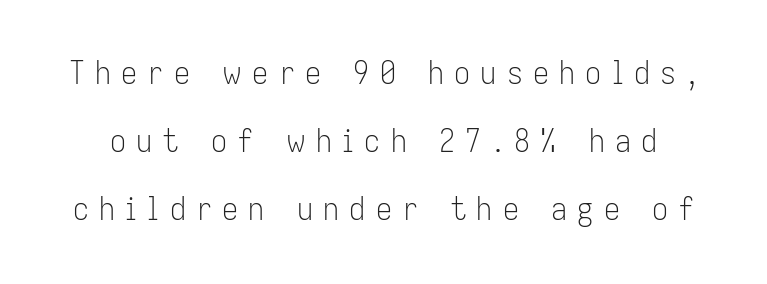
Q: Is the text bold? A: No.
Q: Is the text italic (slanted)? A: No, it is upright.
Q: Is the typeface a serif or a sans-serif typeface? A: Sans-serif.
Q: Is the text underlined? A: No.
Q: Is the spacing between letters normal or unusually wide? A: Unusually wide.
Q: Is the spacing between lines tight, normal or loose? A: Loose.
Q: Width (condensed, normal, or wide)? A: Condensed.
Q: Stroke contrast? A: Low.
Q: x-height? A: Medium.
Q: Monospaced? A: No.
